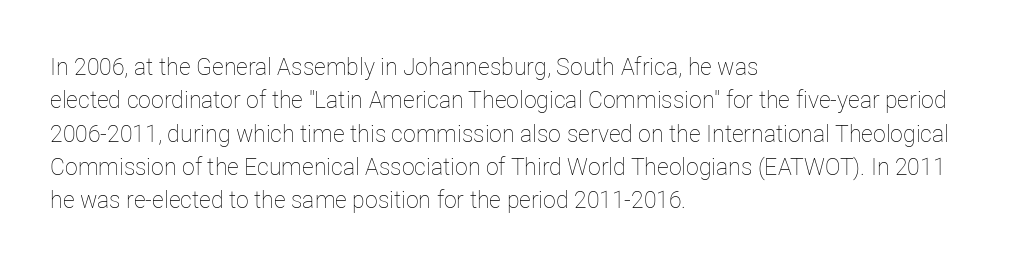
The image shows 23 px text type, upright; set left-aligned, normal line spacing (1.45x), normal letter spacing, not underlined.
